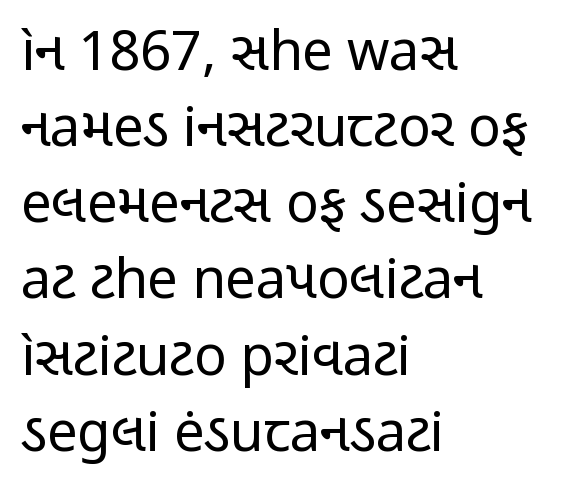
{"serif": "no", "italic": "no", "bold": "no", "weight": "regular", "width": "condensed", "stroke_contrast": "low", "x_height": "medium", "monospaced": "no", "underline": "no", "align": "left", "line_spacing": "normal", "line_spacing_ratio": 1.41, "letter_spacing": "normal", "letter_spacing_em": 0.0, "glyph_px": 54}
